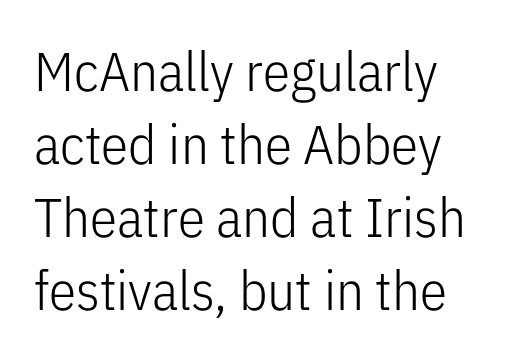
{"serif": "no", "italic": "no", "bold": "no", "weight": "light", "width": "condensed", "stroke_contrast": "low", "x_height": "medium", "monospaced": "no", "underline": "no", "align": "left", "line_spacing": "normal", "line_spacing_ratio": 1.33, "letter_spacing": "normal", "letter_spacing_em": 0.0, "glyph_px": 55}
